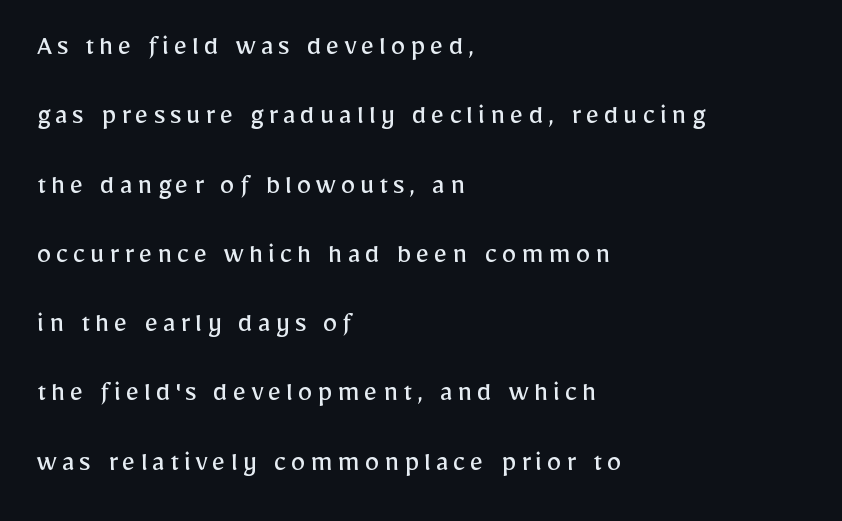
Q: Is the text bold? A: No.
Q: Is the text italic (slanted)? A: No, it is upright.
Q: Is the typeface a serif or a sans-serif typeface? A: Sans-serif.
Q: Is the text underlined? A: No.
Q: How is the paragraph aligned? A: Left-aligned.
Q: Is the spacing between lines tight, normal or loose? A: Loose.
Q: Width (condensed, normal, or wide)? A: Normal.
Q: Stroke contrast? A: Low.
Q: x-height? A: Medium.
Q: Monospaced? A: No.
